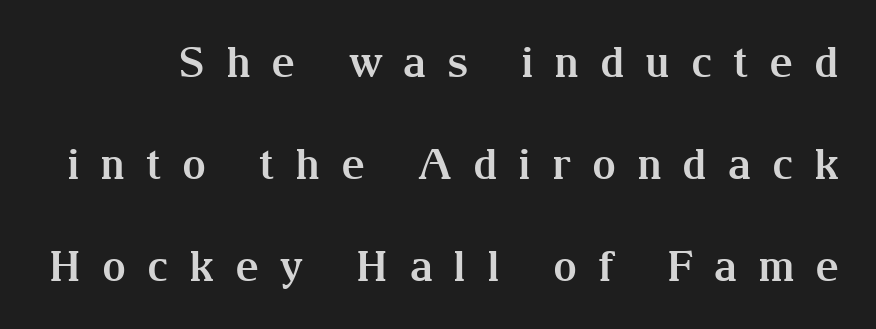
{"serif": "yes", "italic": "no", "bold": "yes", "weight": "bold", "width": "normal", "stroke_contrast": "medium", "x_height": "medium", "monospaced": "no", "underline": "no", "line_spacing": "loose", "line_spacing_ratio": 2.43, "letter_spacing": "wide", "letter_spacing_em": 0.49, "glyph_px": 42}
